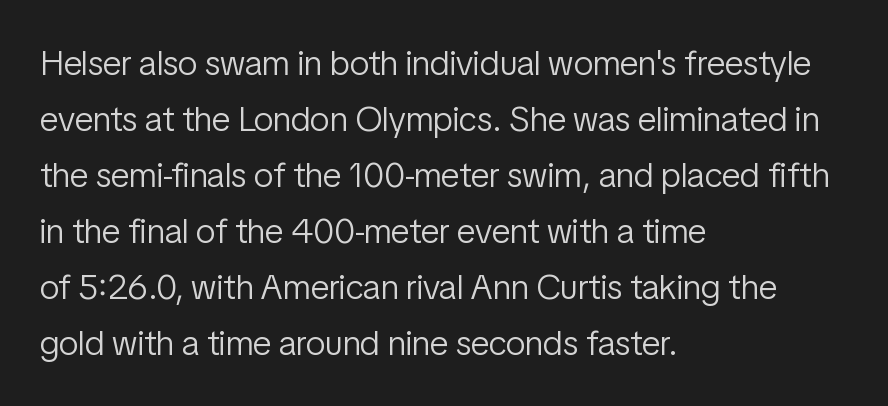
One-word summary of the alignment: left. A clean baseline with only descenders dipping below it. Inter-character spacing is left at the font's built-in metrics. Is there much room between lines? A standard amount, neither cramped nor airy. A typesetter would call this proportional, since set widths differ per character.
